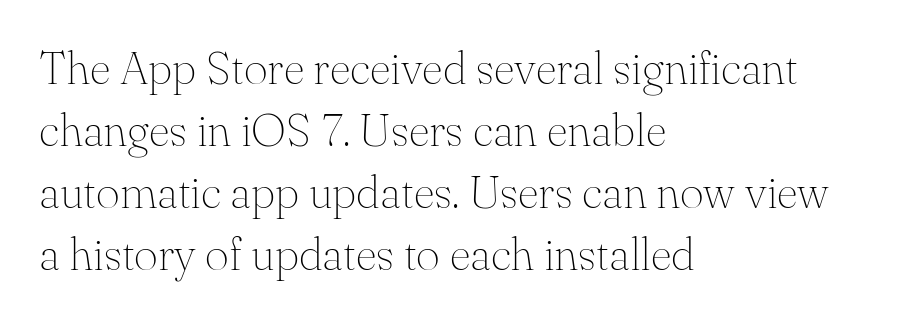
The image shows 46 px thin serif type, upright; set left-aligned, normal line spacing (1.35x), normal letter spacing, not underlined; medium stroke contrast and a small x-height.
